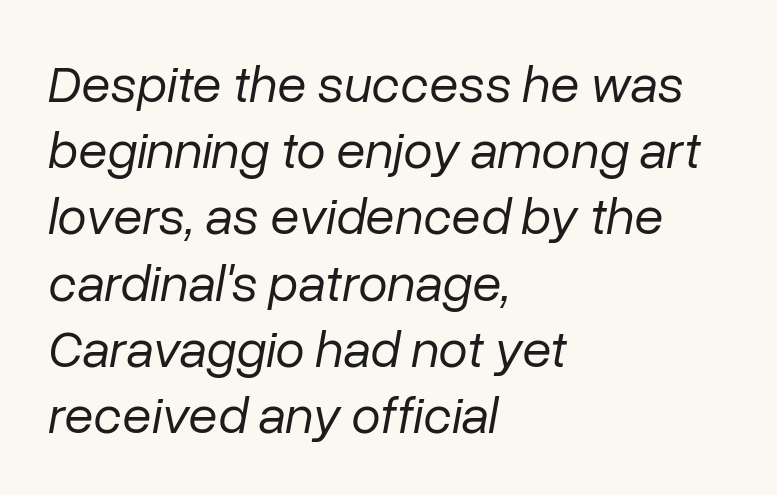
{"italic": "yes", "lean": "right", "slant_degrees": 10, "bold": "no", "weight": "regular", "width": "normal", "stroke_contrast": "low", "x_height": "medium", "monospaced": "no", "underline": "no", "align": "left", "line_spacing": "normal", "line_spacing_ratio": 1.25, "letter_spacing": "normal", "letter_spacing_em": 0.0, "glyph_px": 53}
